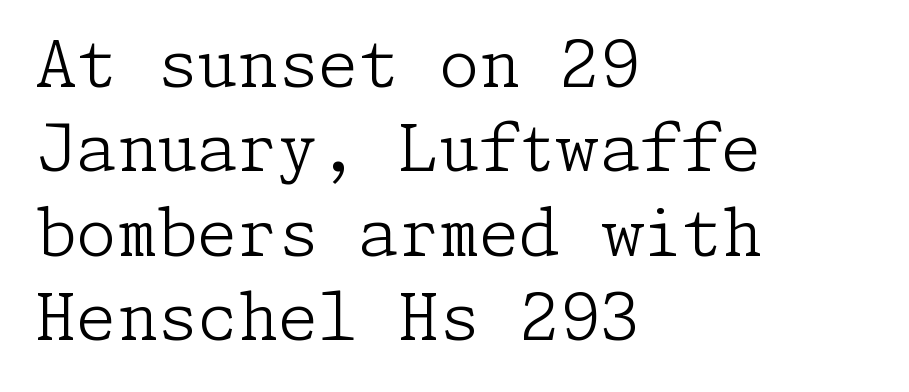
The words here are not underlined. Upright lettering throughout. Letters have the restrained weight of plain body copy at most. Short and long lines alike share a common starting point at left. These lines are composed in type with serifs.
